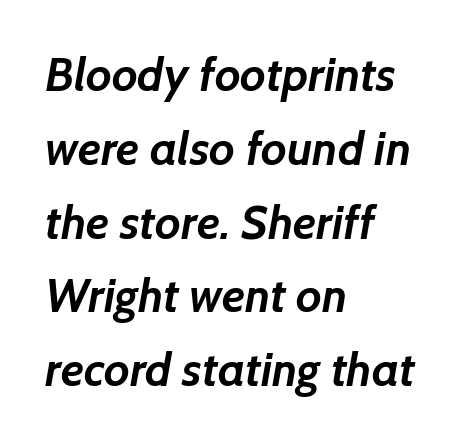
Serifs: no, the terminals of the letterforms are clean. Students, note that the glyphs here touch the page at normal intervals. These lines are rendered in a variable-pitch font. As a designer I'd log this as weight 700, bold. The rows are spaced the way most documents space them.
